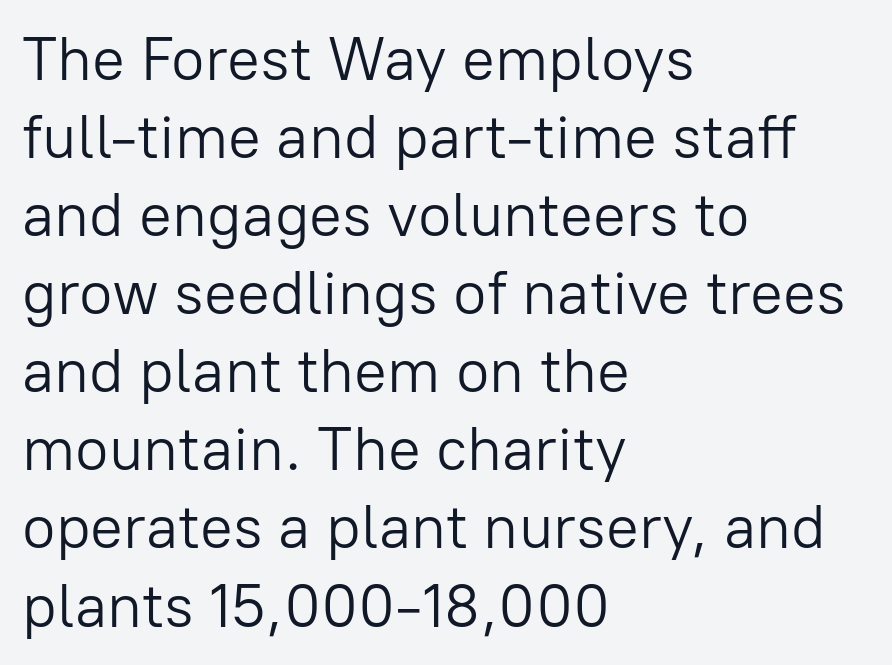
{"serif": "no", "italic": "no", "bold": "no", "weight": "light", "width": "normal", "stroke_contrast": "low", "x_height": "medium", "monospaced": "no", "underline": "no", "align": "left", "line_spacing": "normal", "line_spacing_ratio": 1.28, "letter_spacing": "normal", "letter_spacing_em": 0.0, "glyph_px": 61}
